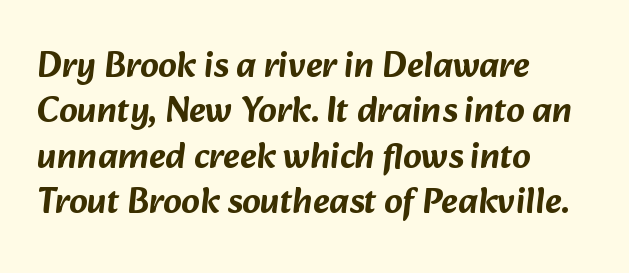
Left-aligned paragraph, ragged on the right. Normally led — the rows are evenly, conventionally spaced. This is sans-serif lettering, the kind often seen on screens and signage. Anything drawn beneath the words? Only blank space. This sample has the flowing, uneven cadence of proportional lettering.
